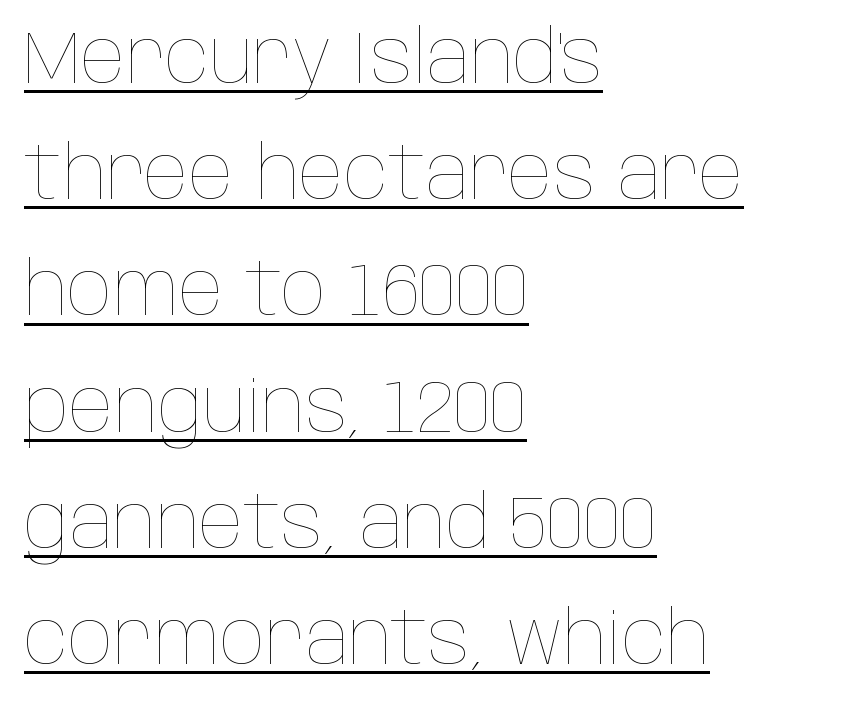
The image shows 74 px thin, condensed type, upright; set left-aligned, normal line spacing (1.57x), normal letter spacing, underlined; low stroke contrast and a large x-height.
